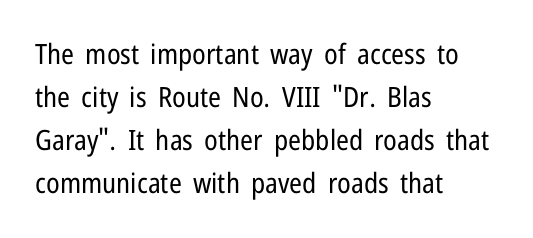
{"serif": "no", "italic": "no", "bold": "no", "weight": "regular", "width": "condensed", "stroke_contrast": "low", "x_height": "medium", "monospaced": "no", "underline": "no", "align": "left", "line_spacing": "normal", "line_spacing_ratio": 1.54, "letter_spacing": "normal", "letter_spacing_em": 0.0, "glyph_px": 28}
